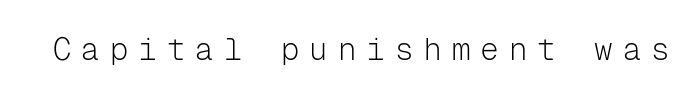
The image shows 31 px light sans-serif type, upright, monospaced; set unusually wide letter spacing (+0.32 em), not underlined; low stroke contrast and a medium x-height.
